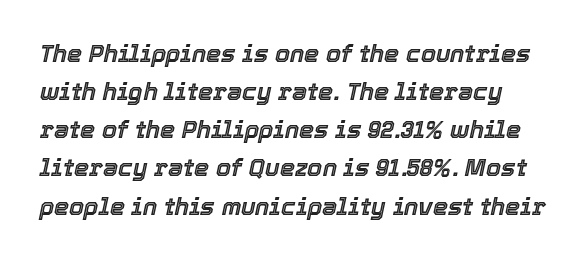
Q: Is the text italic (slanted)? A: Yes, it leans right by about 12 degrees.
Q: Is the text underlined? A: No.
Q: Is the spacing between letters normal or unusually wide? A: Normal.
Q: Is the spacing between lines tight, normal or loose? A: Normal.
